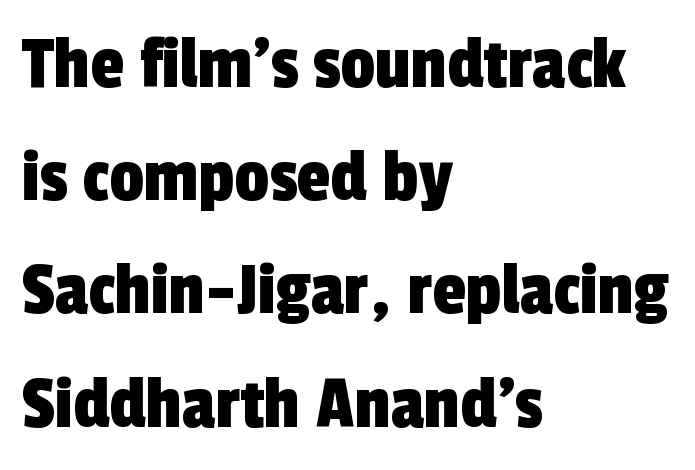
These lines sit exactly where default settings would place them. The letterforms sit shoulder to shoulder at normal distance. This rendering employs a face without finishing strokes, i.e., a sans-serif. The passage shown is typed in a proportional face where columns would drift. The text block is weighted toward the left margin, trailing off unevenly rightward.
